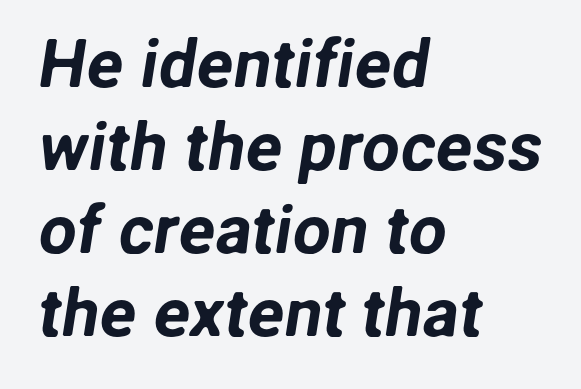
{"serif": "no", "width": "normal", "stroke_contrast": "low", "x_height": "medium", "monospaced": "no", "underline": "no", "align": "left", "line_spacing_ratio": 1.22, "letter_spacing": "normal", "letter_spacing_em": 0.0, "glyph_px": 68}
